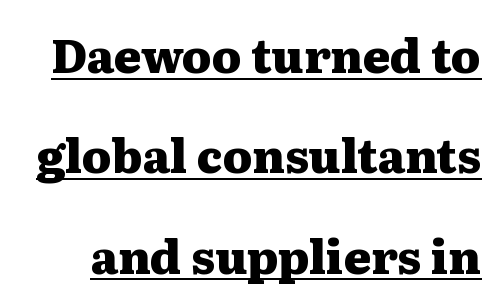
{"serif": "yes", "italic": "no", "bold": "yes", "weight": "heavy", "width": "wide", "stroke_contrast": "medium", "x_height": "medium", "monospaced": "no", "underline": "yes", "line_spacing": "loose", "line_spacing_ratio": 2.18, "letter_spacing": "normal", "letter_spacing_em": 0.0, "glyph_px": 46}
